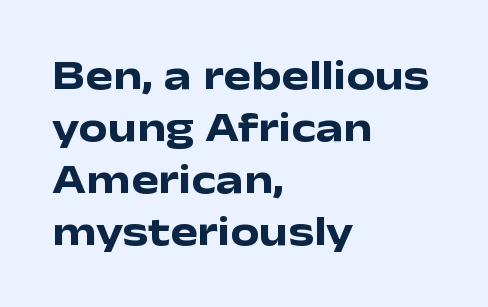
{"serif": "no", "italic": "no", "bold": "yes", "weight": "heavy", "width": "wide", "stroke_contrast": "low", "x_height": "medium", "monospaced": "no", "underline": "no", "align": "left", "line_spacing": "normal", "line_spacing_ratio": 1.27, "letter_spacing": "normal", "letter_spacing_em": 0.0, "glyph_px": 41}
